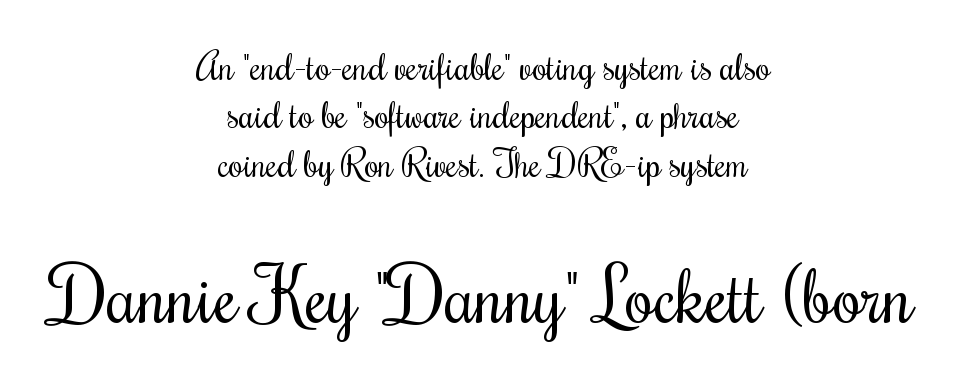
The image shows 74 px regular-weight, condensed serif type; set centered, normal line spacing (1.31x), normal letter spacing, not underlined; the second (bottom) block is 2.0x larger; medium stroke contrast and a small x-height.
